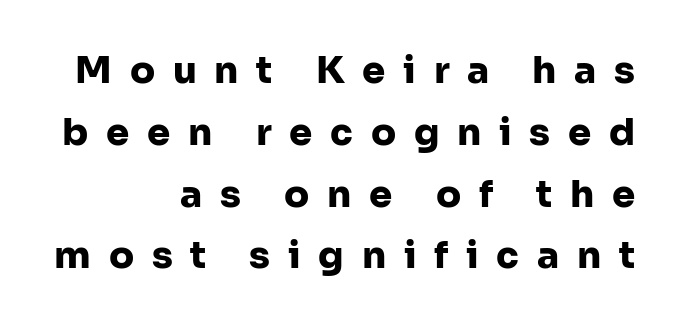
Baseline-to-baseline distance is the conventional proportion of letter height. A full-strength bold gives these letters their thick strokes. The axis of the letterforms is exactly vertical. Unlike a traditional serif, this face leaves its strokes unadorned. Decoration check: the copy has no underline.
